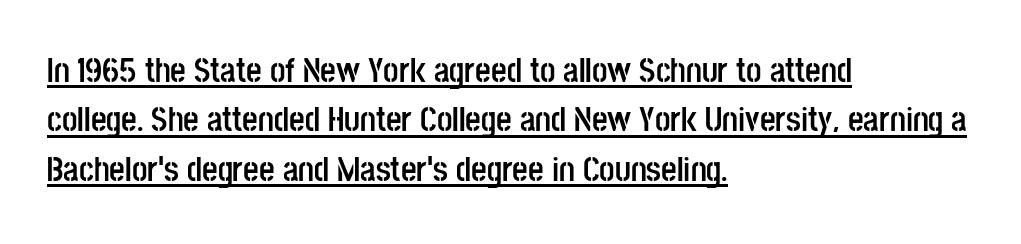
{"serif": "no", "italic": "no", "bold": "yes", "weight": "semibold", "width": "condensed", "stroke_contrast": "low", "x_height": "large", "monospaced": "no", "underline": "yes", "align": "left", "line_spacing": "normal", "line_spacing_ratio": 1.45, "letter_spacing": "normal", "letter_spacing_em": 0.0, "glyph_px": 34}
